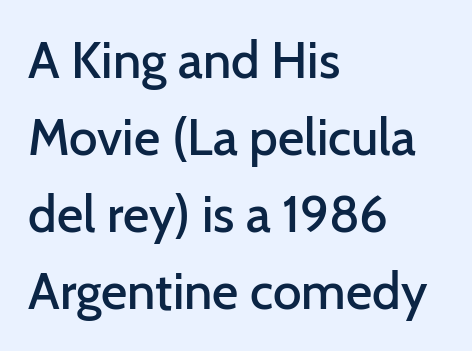
Q: Is the text bold? A: Semi-bold.
Q: Is the text italic (slanted)? A: No, it is upright.
Q: Is the typeface a serif or a sans-serif typeface? A: Sans-serif.
Q: Is the text underlined? A: No.
Q: How is the paragraph aligned? A: Left-aligned.
Q: Is the spacing between letters normal or unusually wide? A: Normal.
Q: Is the spacing between lines tight, normal or loose? A: Normal.
Q: Width (condensed, normal, or wide)? A: Normal.
Q: Stroke contrast? A: Low.
Q: x-height? A: Medium.
Q: Monospaced? A: No.
